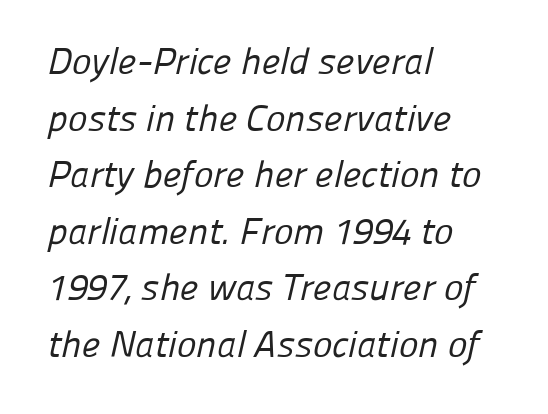
Q: Is the text bold? A: No.
Q: Is the typeface a serif or a sans-serif typeface? A: Sans-serif.
Q: Is the text underlined? A: No.
Q: How is the paragraph aligned? A: Left-aligned.
Q: Is the spacing between letters normal or unusually wide? A: Normal.
Q: Is the spacing between lines tight, normal or loose? A: Normal.
Q: Width (condensed, normal, or wide)? A: Normal.
Q: Stroke contrast? A: Low.
Q: x-height? A: Medium.
Q: Monospaced? A: No.
